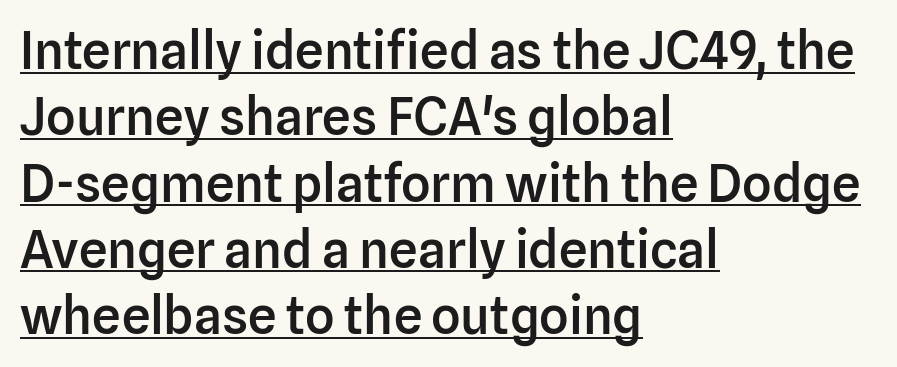
The rendering uses natural spacing where letterforms have individual widths. Where is the straight margin? On the left. Is there any slant? The stems are plumb. Honestly, the letter spacing is just normal — you wouldn't notice it.
